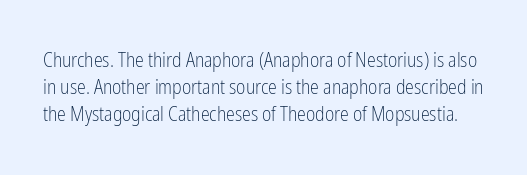
Q: Is the text bold? A: No.
Q: Is the text italic (slanted)? A: No, it is upright.
Q: Is the text underlined? A: No.
Q: Is the spacing between letters normal or unusually wide? A: Normal.
Q: Is the spacing between lines tight, normal or loose? A: Normal.
